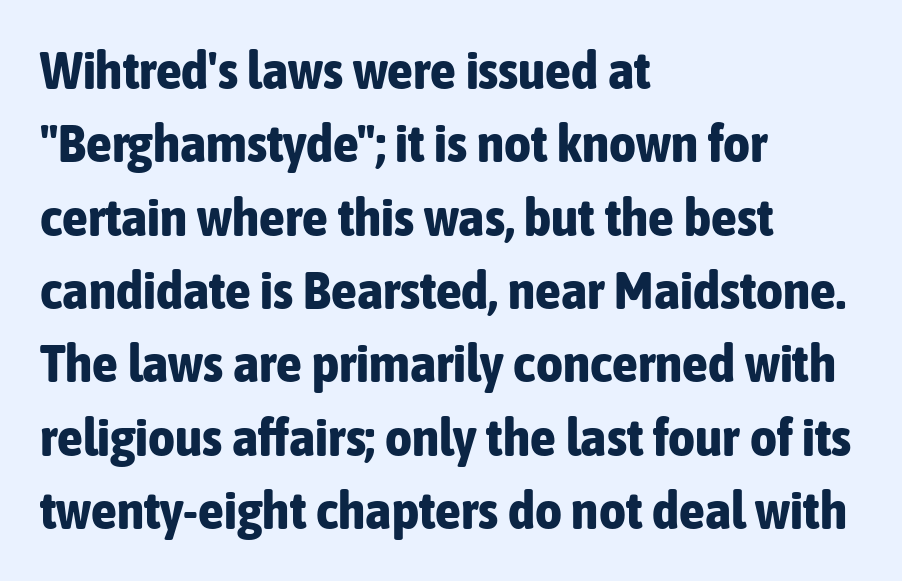
The image shows 52 px bold, condensed sans-serif type, upright; set left-aligned, normal line spacing (1.41x), normal letter spacing, not underlined; low stroke contrast and a medium x-height.
